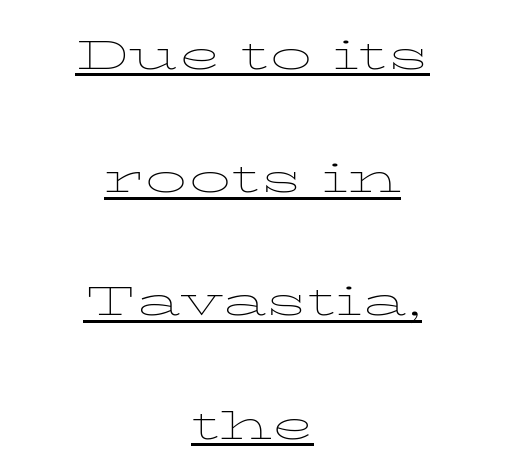
Q: Is the text bold? A: No.
Q: Is the text italic (slanted)? A: No, it is upright.
Q: Is the text underlined? A: Yes.
Q: How is the paragraph aligned? A: Centered.
Q: Is the spacing between letters normal or unusually wide? A: Normal.
Q: Is the spacing between lines tight, normal or loose? A: Loose.
Q: Width (condensed, normal, or wide)? A: Wide.
Q: Stroke contrast? A: Low.
Q: x-height? A: Medium.
Q: Monospaced? A: No.
